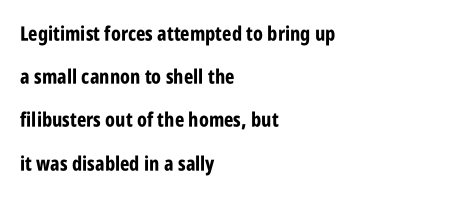
{"italic": "no", "bold": "yes", "underline": "no", "align": "left", "line_spacing": "loose", "line_spacing_ratio": 2.16, "letter_spacing": "normal", "letter_spacing_em": 0.0, "glyph_px": 20}
